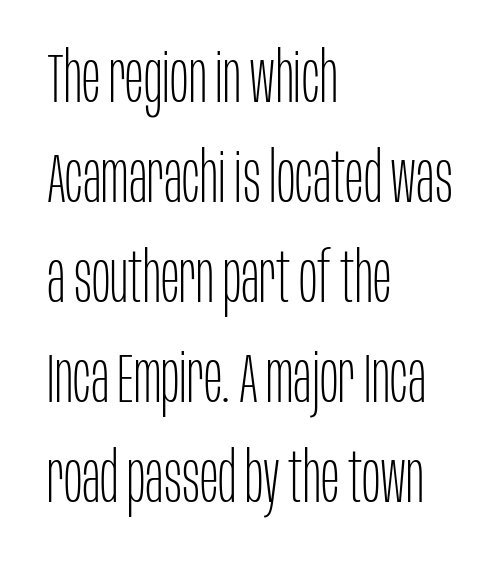
The image shows 69 px thin, condensed sans-serif type, upright; set left-aligned, normal line spacing (1.45x), normal letter spacing, not underlined; low stroke contrast and a large x-height.
